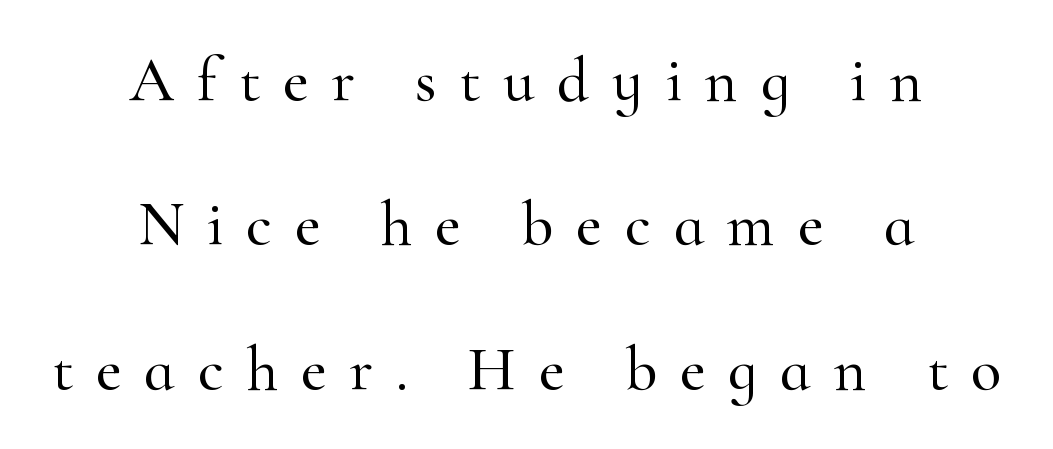
Q: Is the text italic (slanted)? A: No, it is upright.
Q: Is the typeface a serif or a sans-serif typeface? A: Serif.
Q: Is the text underlined? A: No.
Q: How is the paragraph aligned? A: Centered.
Q: Is the spacing between letters normal or unusually wide? A: Unusually wide.
Q: Is the spacing between lines tight, normal or loose? A: Loose.
Q: Width (condensed, normal, or wide)? A: Normal.
Q: Stroke contrast? A: High.
Q: x-height? A: Small.
Q: Monospaced? A: No.
